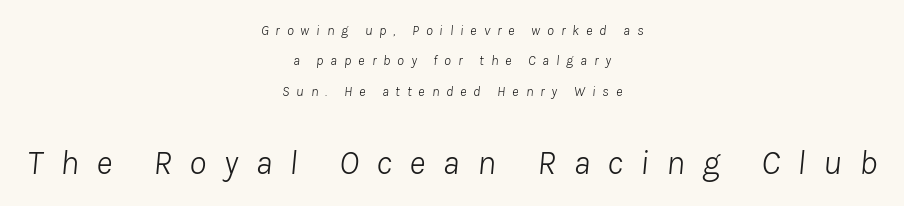
The image shows 35 px light type, italic (leaning right); set centered, loose line spacing (2.17x), unusually wide letter spacing (+0.49 em), not underlined; the second (bottom) block is 2.5x larger; low stroke contrast and a medium x-height.
